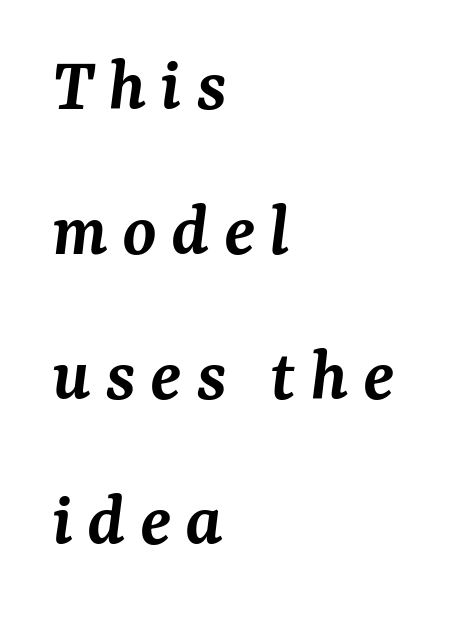
Beneath every word, the page is bare. The sample has been set in demibold, a notch under bold. The text carries the slant typical of an italic or oblique font. The passage is arranged the way most books set body copy — flush left. The letters advance in unequal steps, a hallmark of proportional type.
